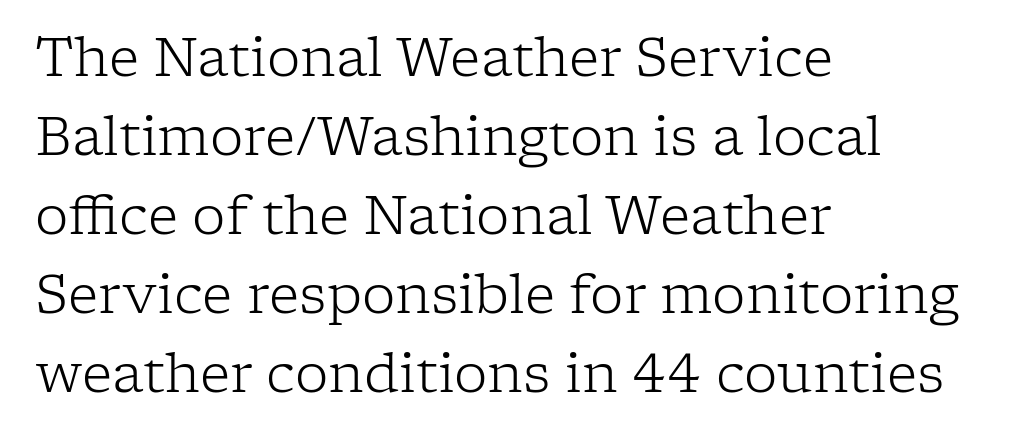
{"serif": "yes", "italic": "no", "bold": "no", "weight": "light", "width": "normal", "stroke_contrast": "low", "x_height": "medium", "monospaced": "no", "underline": "no", "align": "left", "line_spacing": "normal", "line_spacing_ratio": 1.49, "letter_spacing": "normal", "letter_spacing_em": 0.0, "glyph_px": 53}
